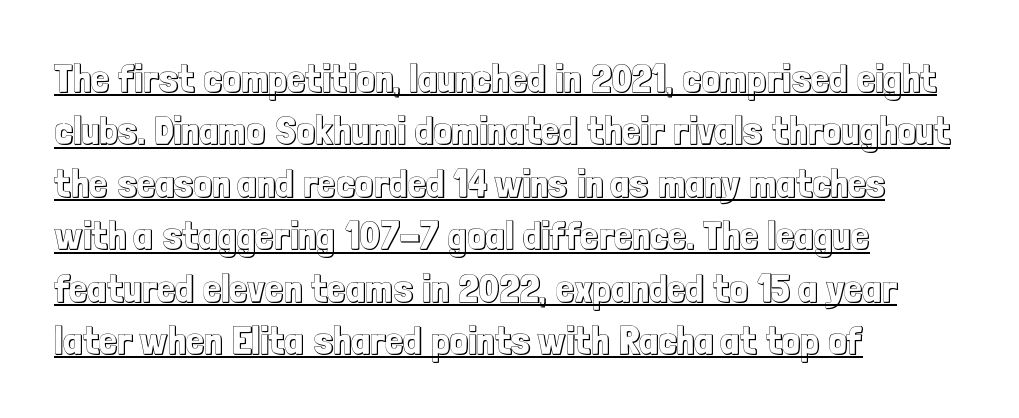
Q: Is the text italic (slanted)? A: No, it is upright.
Q: Is the text underlined? A: Yes.
Q: How is the paragraph aligned? A: Left-aligned.
Q: Is the spacing between letters normal or unusually wide? A: Normal.
Q: Is the spacing between lines tight, normal or loose? A: Normal.
Q: Width (condensed, normal, or wide)? A: Condensed.
Q: x-height? A: Medium.
Q: Monospaced? A: No.
